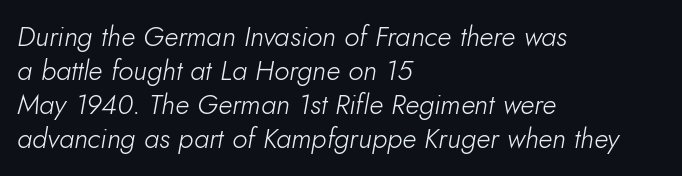
Q: Is the text bold? A: No.
Q: Is the text italic (slanted)? A: Yes, it leans right by about 10 degrees.
Q: Is the text underlined? A: No.
Q: How is the paragraph aligned? A: Left-aligned.
Q: Is the spacing between letters normal or unusually wide? A: Normal.
Q: Width (condensed, normal, or wide)? A: Normal.
Q: Stroke contrast? A: Low.
Q: x-height? A: Small.
Q: Monospaced? A: No.
